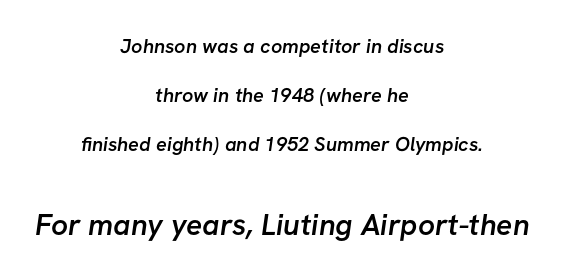
These lines stack symmetrically, like a column narrowing and widening about its center. Font category for this specimen: sans-serif. Look at the glyph heights: the lower group is clearly the bigger setting. In terms of letterspacing, this is plain default setting. Proportional: the letters do not fall into vertical columns.
